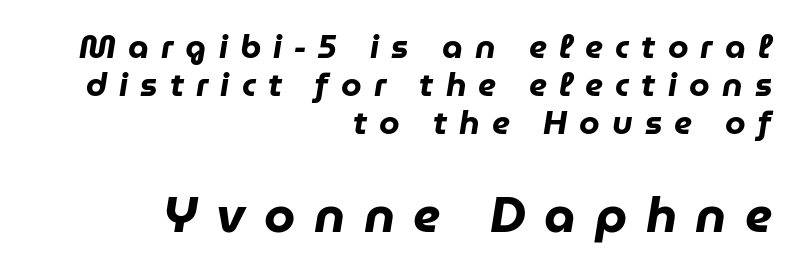
What's the leading like? Squeezed, with rows nearly overlapping. The glyphs have the mass of a bold cut. Does extra space separate the letters? Yes, quite a lot of it. The letters advance in unequal steps, a hallmark of proportional type.
